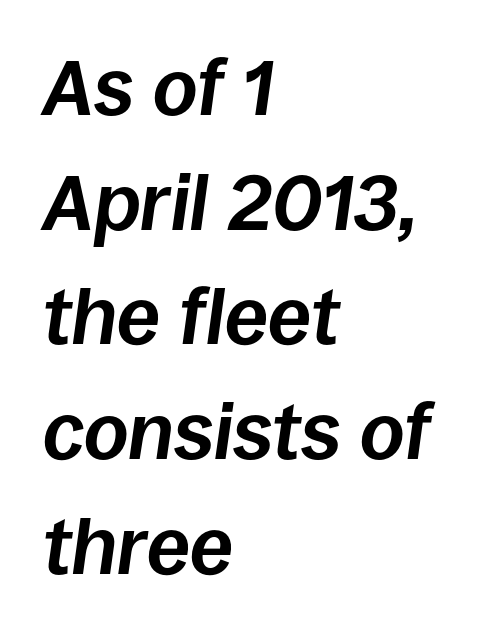
A dark, heavy texture on the line: the type is bold. The tracking reads as untouched default to a designer's eye. The area under the type is left untouched. The letters are slanted; this is an italic face.
